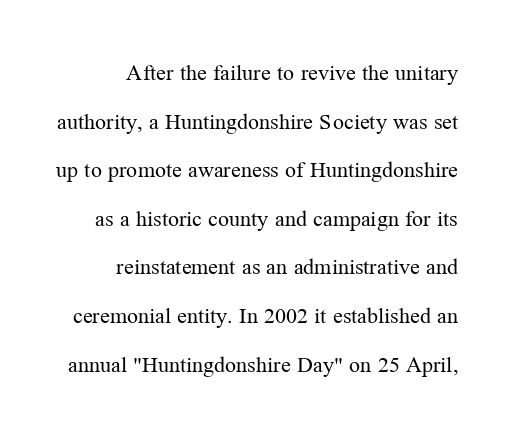
These lines stack with their right ends in a neat column. The space directly below the letters is spotless. Weight: in the light-to-regular range. Between one letter and the next there's only the usual sliver of space. These lines stand farther apart than default settings would place them.
